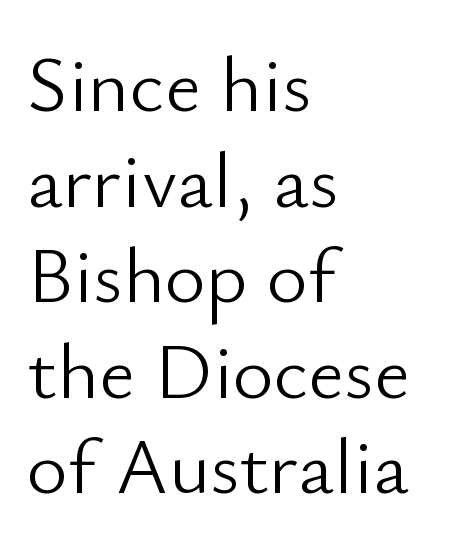
The rendering uses natural spacing where letterforms have individual widths. Spacing between characters is what you'd get straight out of the box. The letters look calm and open, with moderate or lighter stems. No italicization has been applied; the sample stays upright. In CSS terms this would be text-align: left. Has an underline been added? It has not.
